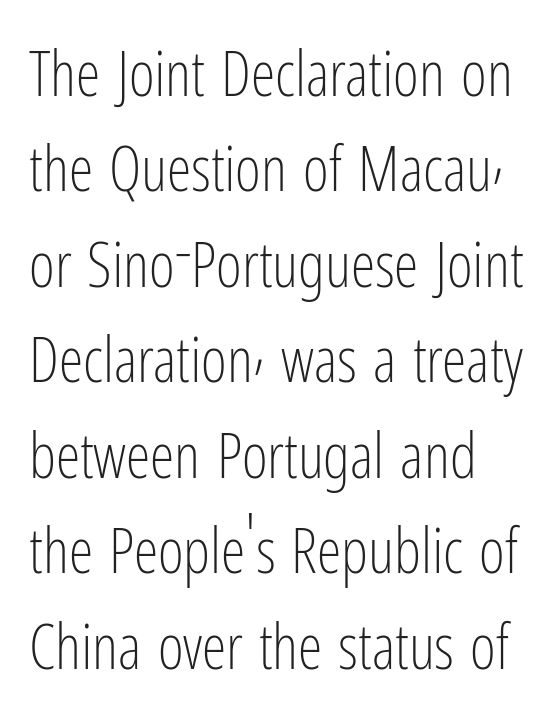
Q: Is the text bold? A: No.
Q: Is the text italic (slanted)? A: No, it is upright.
Q: Is the typeface a serif or a sans-serif typeface? A: Sans-serif.
Q: Is the text underlined? A: No.
Q: Is the spacing between letters normal or unusually wide? A: Normal.
Q: Is the spacing between lines tight, normal or loose? A: Normal.
Q: Width (condensed, normal, or wide)? A: Condensed.
Q: Stroke contrast? A: Low.
Q: x-height? A: Medium.
Q: Monospaced? A: No.
